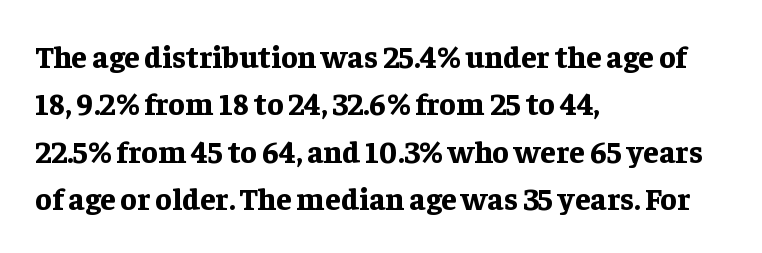
Q: Is the text bold? A: Yes.
Q: Is the text italic (slanted)? A: No, it is upright.
Q: Is the typeface a serif or a sans-serif typeface? A: Serif.
Q: Is the text underlined? A: No.
Q: How is the paragraph aligned? A: Left-aligned.
Q: Is the spacing between letters normal or unusually wide? A: Normal.
Q: Is the spacing between lines tight, normal or loose? A: Normal.
Q: Width (condensed, normal, or wide)? A: Normal.
Q: Stroke contrast? A: Low.
Q: x-height? A: Medium.
Q: Monospaced? A: No.
